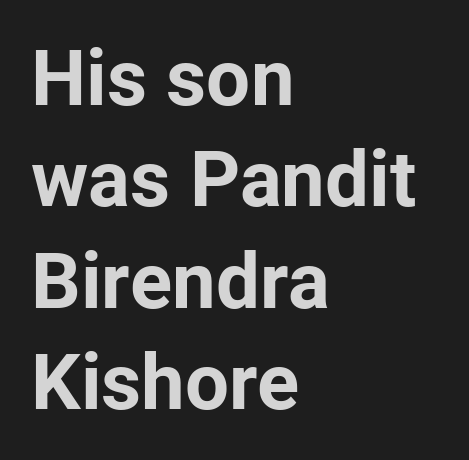
{"serif": "no", "italic": "no", "bold": "yes", "weight": "bold", "width": "normal", "stroke_contrast": "low", "x_height": "medium", "monospaced": "no", "underline": "no", "align": "left", "line_spacing": "normal", "line_spacing_ratio": 1.3, "letter_spacing": "normal", "letter_spacing_em": 0.0, "glyph_px": 78}
